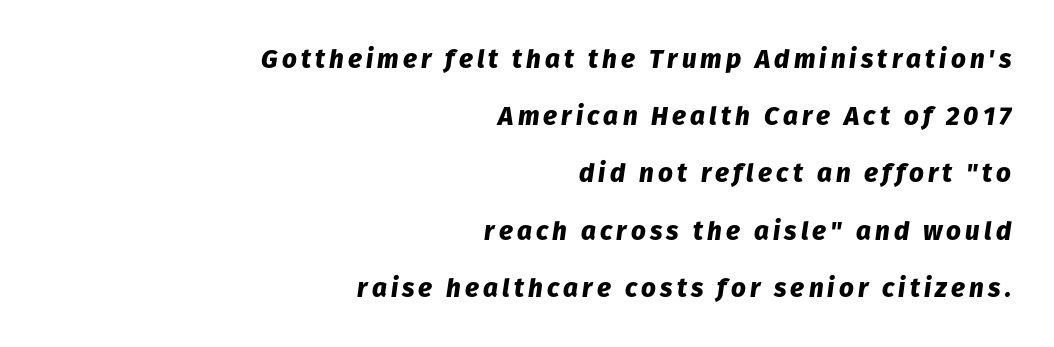
{"italic": "yes", "lean": "right", "slant_degrees": 8, "bold": "yes", "underline": "no", "align": "right", "line_spacing": "loose", "line_spacing_ratio": 2.2, "glyph_px": 26}
